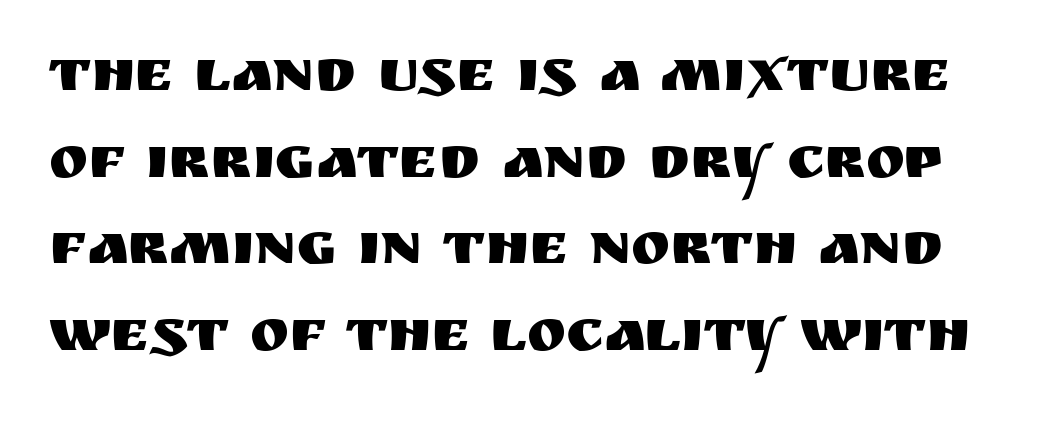
Each word holds together tightly as a unit, with standard inter-letter gaps. Upright lettering throughout. You could not count columns in this text — the font is proportionally spaced. Honestly, there is no underline to notice here at all.
